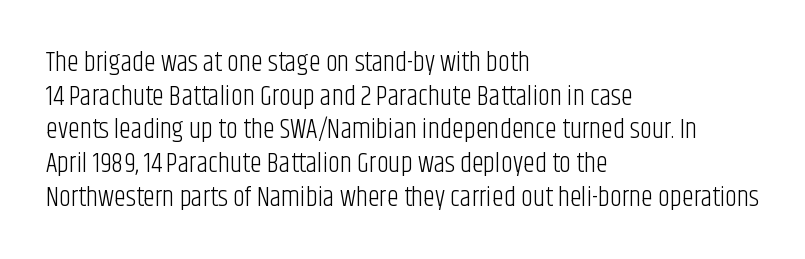
Whoever set this chose a conventional vertical rhythm. Each stroke keeps to a modest, everyday thickness or less. Is there any slant? The stems are plumb. Any mark beneath the type? The region is blank. Horizontal alignment here is leftward, the default for most running prose.
